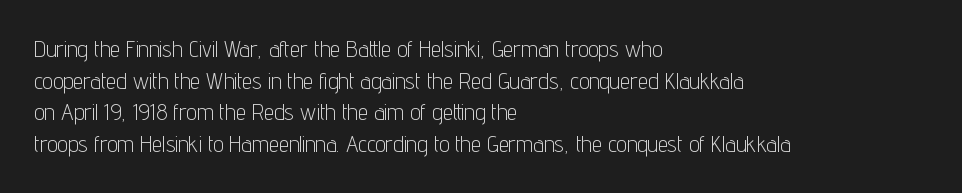
The image shows 23 px text type, upright; set left-aligned, normal line spacing (1.38x), normal letter spacing, not underlined.
